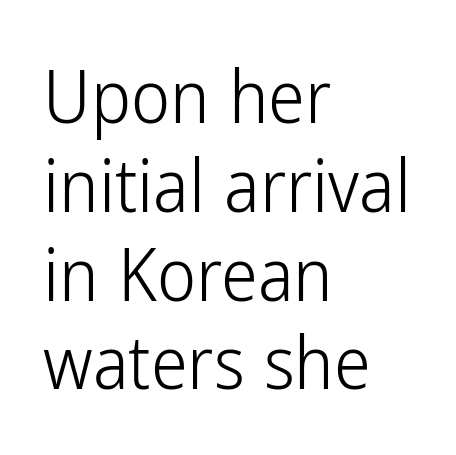
Q: Is the text bold? A: No.
Q: Is the text italic (slanted)? A: No, it is upright.
Q: Is the typeface a serif or a sans-serif typeface? A: Sans-serif.
Q: Is the text underlined? A: No.
Q: How is the paragraph aligned? A: Left-aligned.
Q: Is the spacing between letters normal or unusually wide? A: Normal.
Q: Width (condensed, normal, or wide)? A: Condensed.
Q: Stroke contrast? A: Low.
Q: x-height? A: Medium.
Q: Monospaced? A: No.
